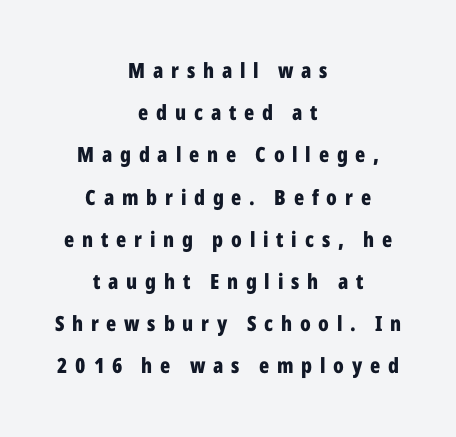
{"italic": "no", "bold": "yes", "underline": "no", "align": "center", "line_spacing": "loose", "line_spacing_ratio": 2.01, "letter_spacing": "wide", "letter_spacing_em": 0.37, "glyph_px": 21}
